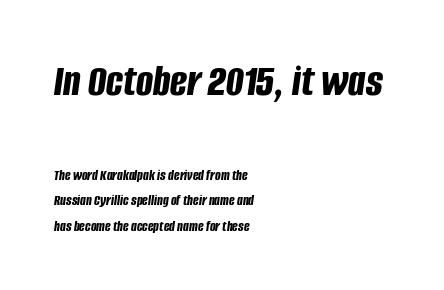
Q: Is the text bold? A: Yes.
Q: Is the text italic (slanted)? A: Yes, it leans right by about 8 degrees.
Q: Is the text underlined? A: No.
Q: How is the paragraph aligned? A: Left-aligned.
Q: Is the spacing between letters normal or unusually wide? A: Normal.
Q: Is the spacing between lines tight, normal or loose? A: Normal.
Q: Which block of text is set in a larger size, the first (top) or the second (bottom)? A: The first (top) one.
Q: Width (condensed, normal, or wide)? A: Condensed.
Q: Stroke contrast? A: Low.
Q: x-height? A: Large.
Q: Monospaced? A: No.
